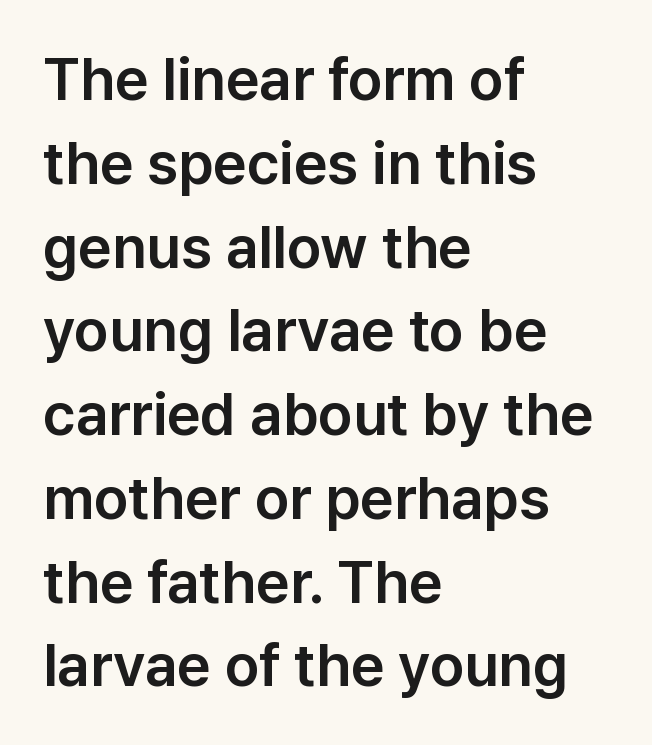
{"serif": "no", "italic": "no", "width": "normal", "stroke_contrast": "low", "x_height": "medium", "monospaced": "no", "underline": "no", "align": "left", "line_spacing": "normal", "line_spacing_ratio": 1.42, "letter_spacing": "normal", "letter_spacing_em": 0.0, "glyph_px": 59}
